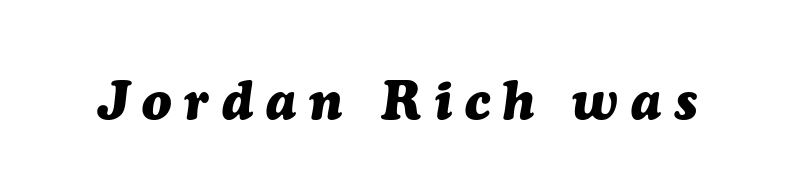
The image shows 54 px heavy type, italic (leaning right); set unusually wide letter spacing (+0.24 em), not underlined; medium stroke contrast and a medium x-height.
